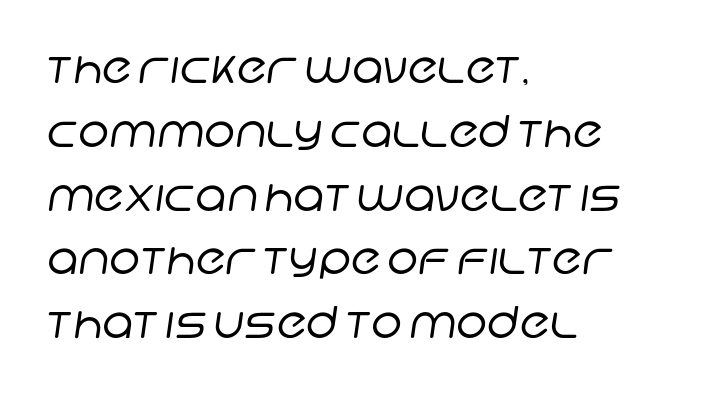
{"serif": "no", "bold": "no", "weight": "regular", "width": "normal", "stroke_contrast": "low", "x_height": "large", "monospaced": "no", "underline": "no", "align": "left", "line_spacing": "normal", "line_spacing_ratio": 1.45, "letter_spacing": "normal", "letter_spacing_em": 0.0, "glyph_px": 44}
